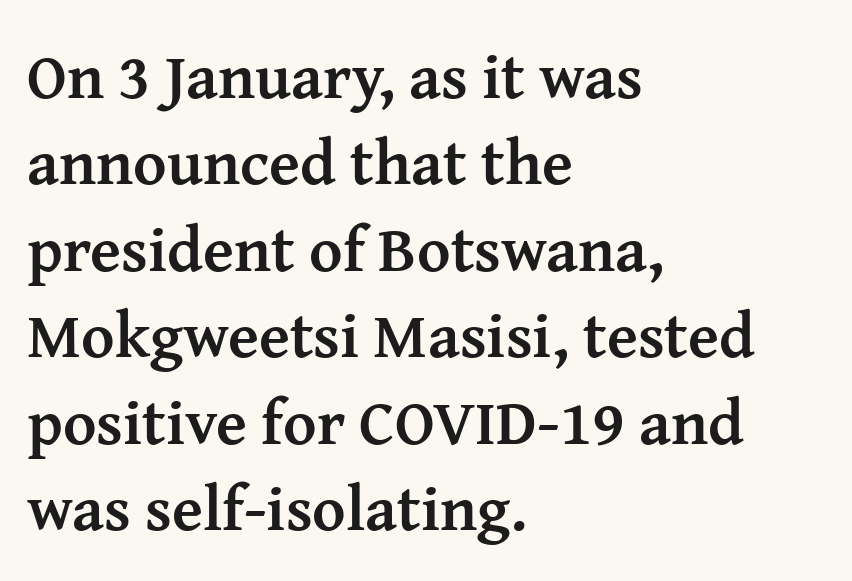
Q: Is the text bold? A: Yes.
Q: Is the text italic (slanted)? A: No, it is upright.
Q: Is the typeface a serif or a sans-serif typeface? A: Serif.
Q: Is the text underlined? A: No.
Q: How is the paragraph aligned? A: Left-aligned.
Q: Is the spacing between letters normal or unusually wide? A: Normal.
Q: Is the spacing between lines tight, normal or loose? A: Normal.
Q: Width (condensed, normal, or wide)? A: Normal.
Q: Stroke contrast? A: Medium.
Q: x-height? A: Medium.
Q: Monospaced? A: No.
